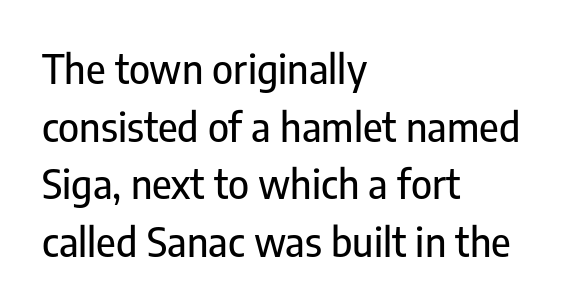
{"serif": "no", "italic": "no", "width": "condensed", "stroke_contrast": "low", "x_height": "medium", "monospaced": "no", "underline": "no", "align": "left", "line_spacing": "normal", "line_spacing_ratio": 1.44, "letter_spacing": "normal", "letter_spacing_em": 0.0, "glyph_px": 40}
